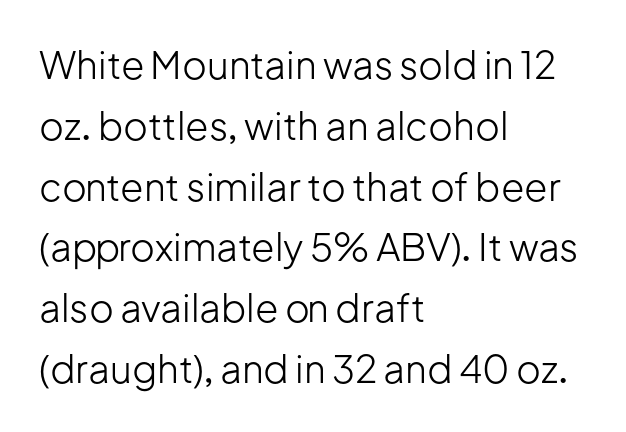
{"serif": "no", "italic": "no", "bold": "no", "weight": "light", "width": "normal", "stroke_contrast": "low", "x_height": "medium", "monospaced": "no", "underline": "no", "align": "left", "line_spacing": "normal", "line_spacing_ratio": 1.6, "letter_spacing": "normal", "letter_spacing_em": 0.0, "glyph_px": 38}
